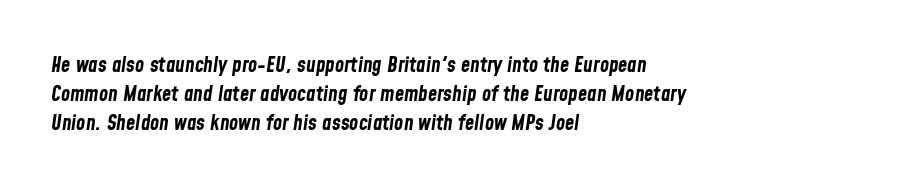
Observe the lean: these are italic letterforms. The lines in this sample share a left origin and differ only in where they stop. The line texture is even and compact thanks to regular tracking. The area under the type is left untouched. Heavy, bold letterforms. Quick note: interline space is typical.
